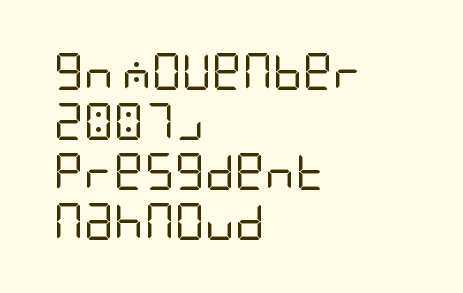
The image shows 37 px regular-weight, condensed sans-serif type, upright; set left-aligned, normal line spacing (1.35x), normal letter spacing, not underlined; low stroke contrast and a large x-height.
